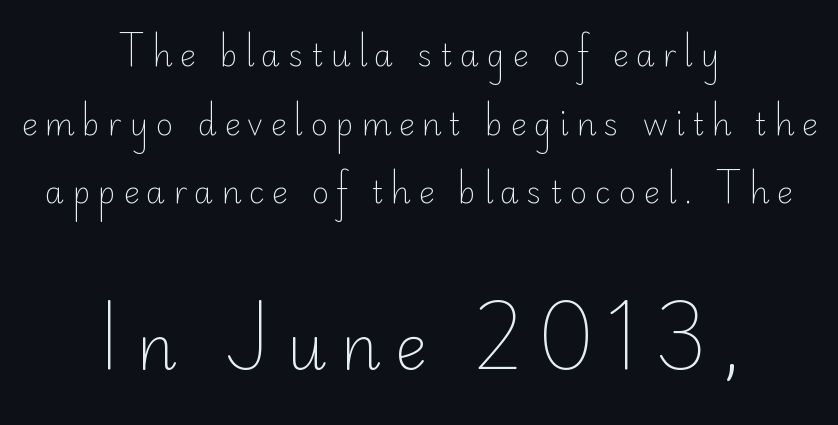
{"serif": "no", "italic": "no", "bold": "no", "weight": "light", "width": "normal", "stroke_contrast": "low", "x_height": "small", "monospaced": "no", "underline": "no", "align": "center", "line_spacing": "loose", "line_spacing_ratio": 2.21, "letter_spacing": "wide", "letter_spacing_em": 0.23, "larger_block": "second", "size_ratio": 2.0, "glyph_px": 62}
